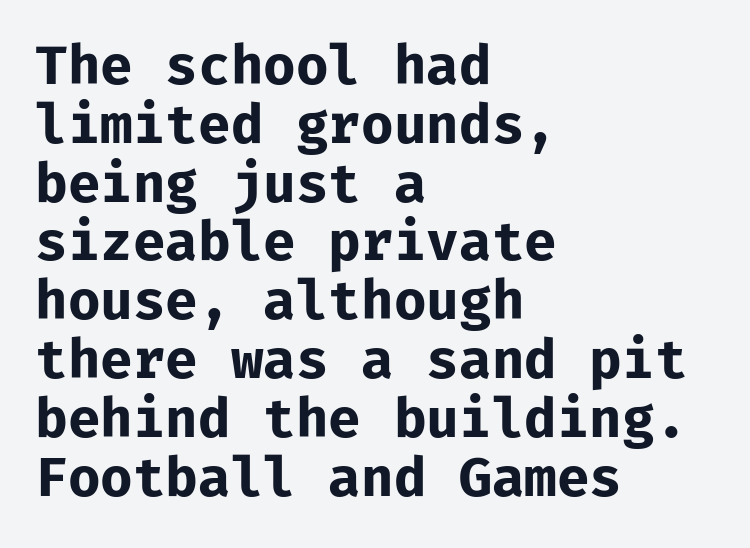
{"serif": "no", "italic": "no", "bold": "yes", "weight": "bold", "width": "normal", "stroke_contrast": "low", "x_height": "medium", "underline": "no", "align": "left", "line_spacing": "tight", "line_spacing_ratio": 1.11, "letter_spacing": "normal", "letter_spacing_em": 0.0, "glyph_px": 53}
